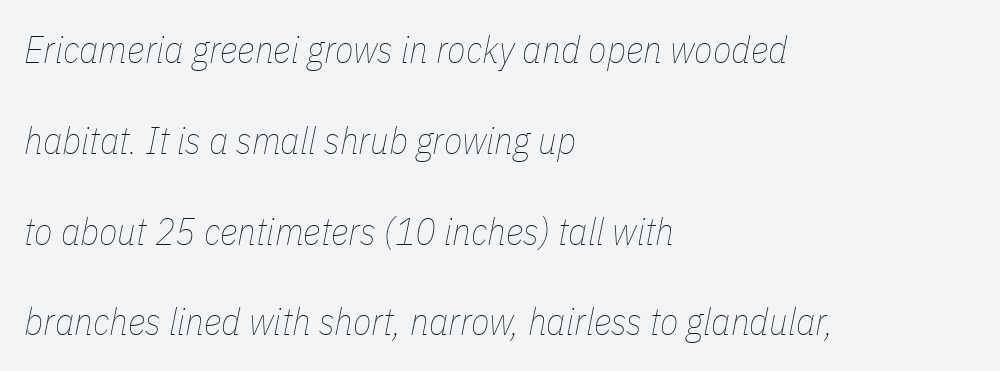
The image shows 38 px thin, condensed type, italic (leaning right); set left-aligned, loose line spacing (2.39x), normal letter spacing, not underlined; low stroke contrast and a medium x-height.
